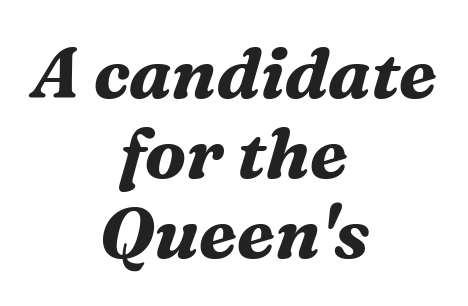
You could call the tracking neutral — neither tight nor loose. Yep, that's italic — everything's leaning. These words are printed bold, with thick strokes throughout. Centered paragraph, ragged on both sides.
